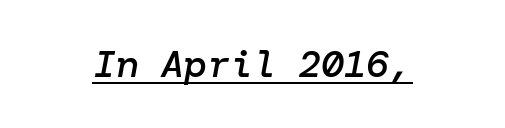
Looking at the ascenders, they clearly lean. A centered setting, common on invitations and titles, is used for this passage. A somewhat darkened texture: the type is semibold rather than bold. Look at the tracking — it's just the regular setting, nothing added.
